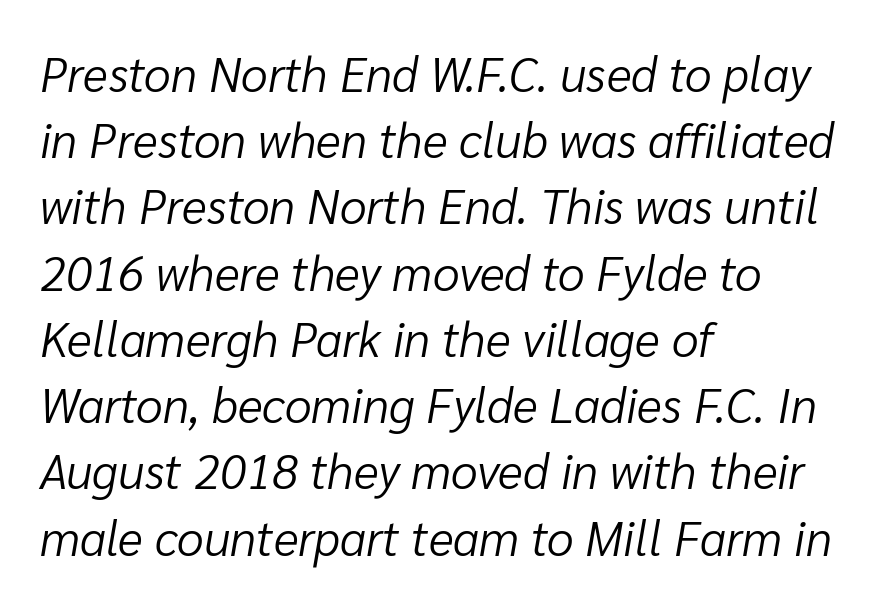
Q: Is the text bold? A: No.
Q: Is the text italic (slanted)? A: Yes, it leans right by about 10 degrees.
Q: Is the text underlined? A: No.
Q: How is the paragraph aligned? A: Left-aligned.
Q: Is the spacing between letters normal or unusually wide? A: Normal.
Q: Is the spacing between lines tight, normal or loose? A: Normal.
Q: Width (condensed, normal, or wide)? A: Normal.
Q: Stroke contrast? A: Low.
Q: x-height? A: Medium.
Q: Monospaced? A: No.
